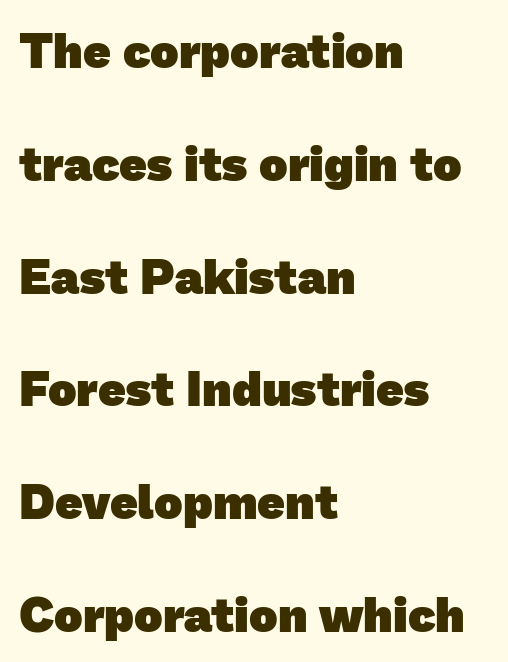
How heavy is the stroke? Heavy — this is a bold. Bare-footed words on every line. Caption: standard tracking, unaltered. Stroke terminals: plain, sans-serif. Looks like regular typesetting: each glyph gets only the width it needs.
